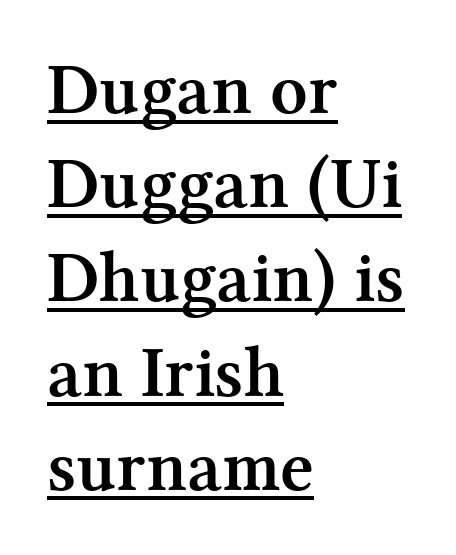
Like a heading marked for emphasis, these lines bear an underscore. Horizontal alignment here is leftward, the default for most running prose. Character widths vary here, with narrow letters taking less room than wide ones. These lines are composed in type with serifs.
